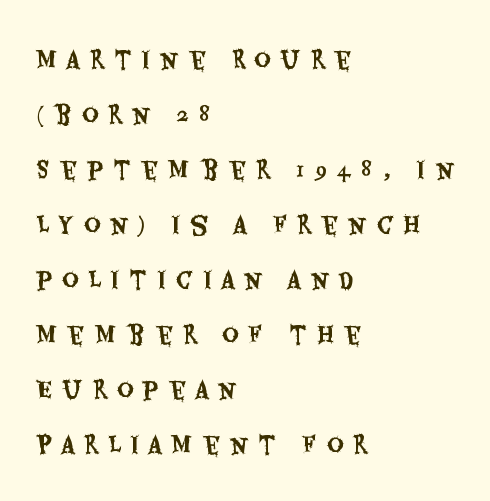
Q: Is the text italic (slanted)? A: No, it is upright.
Q: Is the text underlined? A: No.
Q: How is the paragraph aligned? A: Left-aligned.
Q: Is the spacing between letters normal or unusually wide? A: Unusually wide.
Q: Is the spacing between lines tight, normal or loose? A: Loose.
